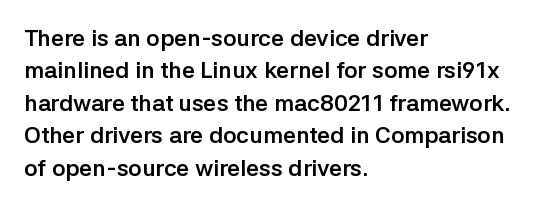
The space directly below the letters is spotless. A dark, heavy texture on the line: the type is bold. Every row of glyphs begins at an identical x-position on the left. Posture: vertical.
